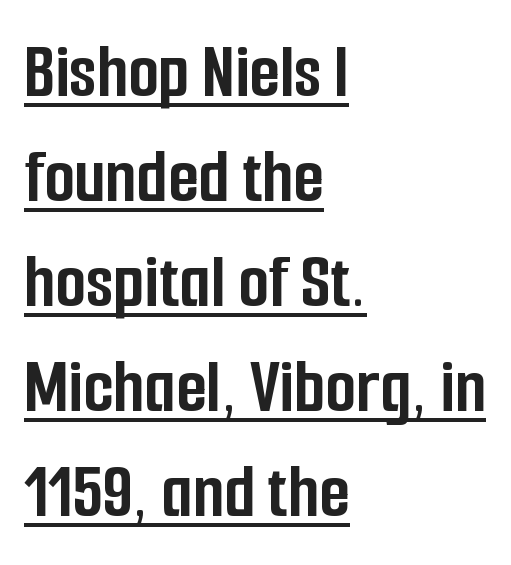
Q: Is the text bold? A: Yes.
Q: Is the text italic (slanted)? A: No, it is upright.
Q: Is the typeface a serif or a sans-serif typeface? A: Sans-serif.
Q: Is the text underlined? A: Yes.
Q: How is the paragraph aligned? A: Left-aligned.
Q: Is the spacing between letters normal or unusually wide? A: Normal.
Q: Is the spacing between lines tight, normal or loose? A: Normal.
Q: Width (condensed, normal, or wide)? A: Condensed.
Q: Stroke contrast? A: Low.
Q: x-height? A: Medium.
Q: Monospaced? A: No.
